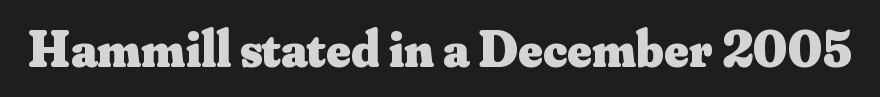
The image shows 52 px heavy serif type, upright; set normal letter spacing, not underlined; medium stroke contrast and a small x-height.
